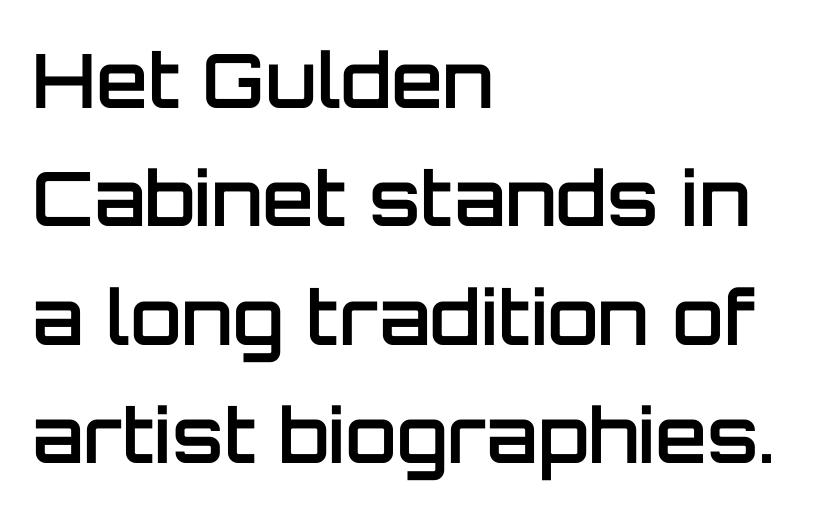
{"serif": "no", "italic": "no", "bold": "semi", "weight": "semibold", "width": "normal", "stroke_contrast": "low", "x_height": "large", "monospaced": "no", "underline": "no", "align": "left", "line_spacing": "normal", "line_spacing_ratio": 1.58, "letter_spacing": "normal", "letter_spacing_em": 0.0, "glyph_px": 75}
